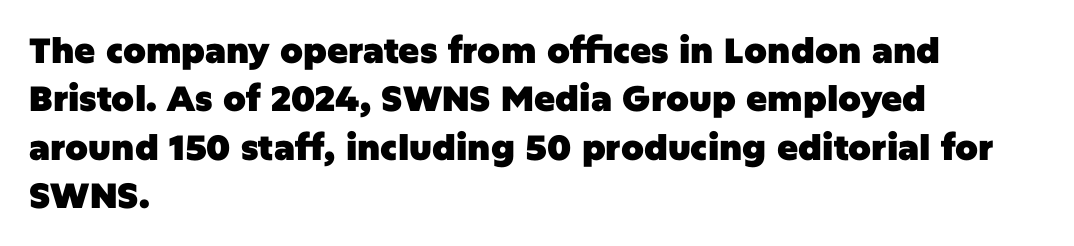
The image shows 35 px heavy sans-serif type, upright; set left-aligned, normal line spacing (1.38x), normal letter spacing, not underlined; low stroke contrast and a large x-height.
